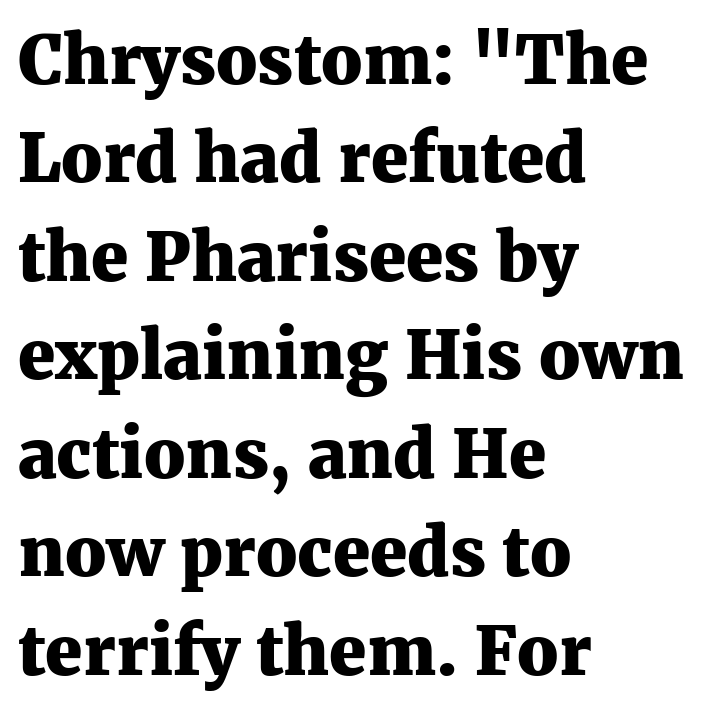
Yep, those are serifs on the letters. The letters stand straight up with perfectly vertical stems. Interline gaps are of average width in this sample. Each word holds together tightly as a unit, with standard inter-letter gaps. Do the characters align in a grid? No, the font is proportional.
